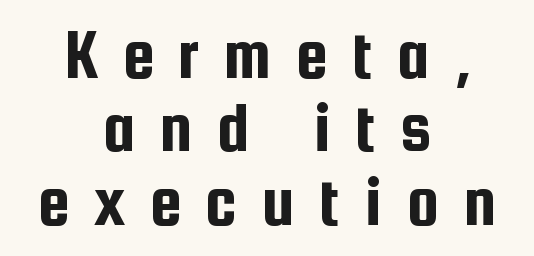
The image shows 72 px condensed sans-serif type, upright; set centered, tight line spacing (1.02x), unusually wide letter spacing (+0.34 em), not underlined; low stroke contrast and a medium x-height.
